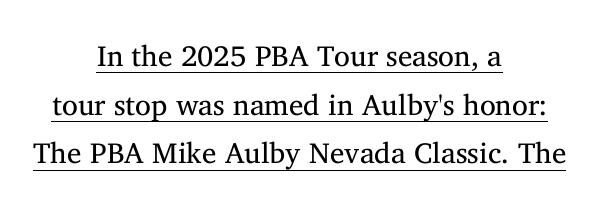
{"serif": "yes", "italic": "no", "bold": "no", "weight": "regular", "width": "normal", "stroke_contrast": "medium", "x_height": "medium", "monospaced": "no", "underline": "yes", "align": "center", "line_spacing": "normal", "line_spacing_ratio": 1.68, "letter_spacing": "normal", "letter_spacing_em": 0.0, "glyph_px": 29}
